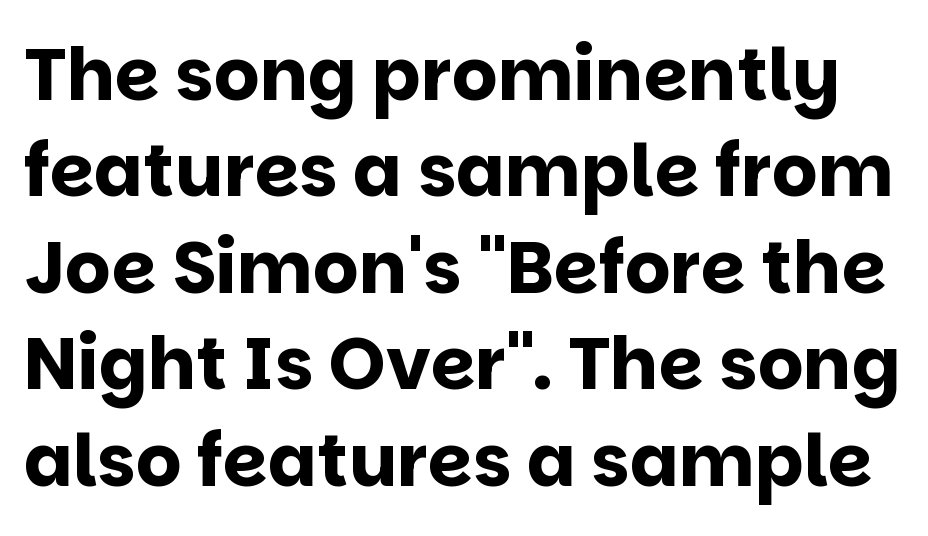
In terms of posture, this sample is upright. Weight: bold. The glyphs in this specimen are sans serif. The passage shown is typed in a proportional face where columns would drift. Default kerning and tracking; the words read as compact shapes.
